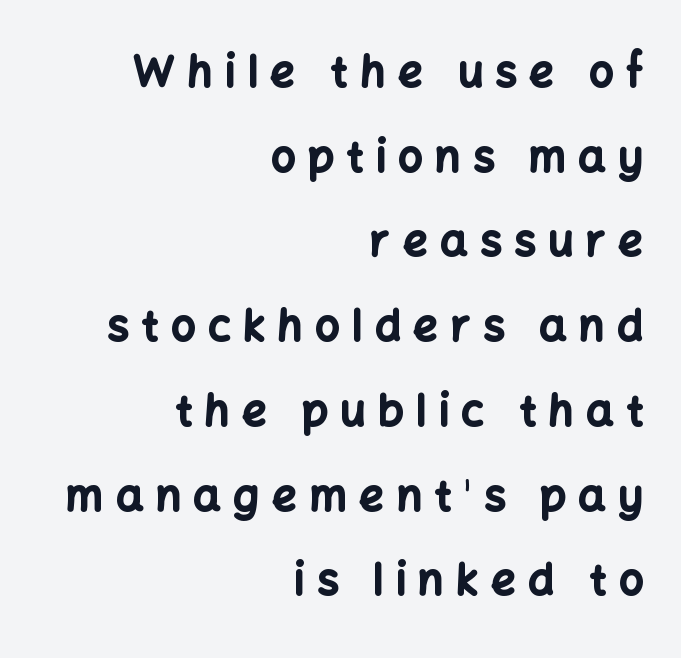
{"serif": "no", "italic": "no", "bold": "yes", "weight": "bold", "width": "normal", "stroke_contrast": "low", "x_height": "medium", "monospaced": "no", "underline": "no", "align": "right", "line_spacing": "loose", "line_spacing_ratio": 1.97, "letter_spacing": "wide", "letter_spacing_em": 0.29, "glyph_px": 43}
